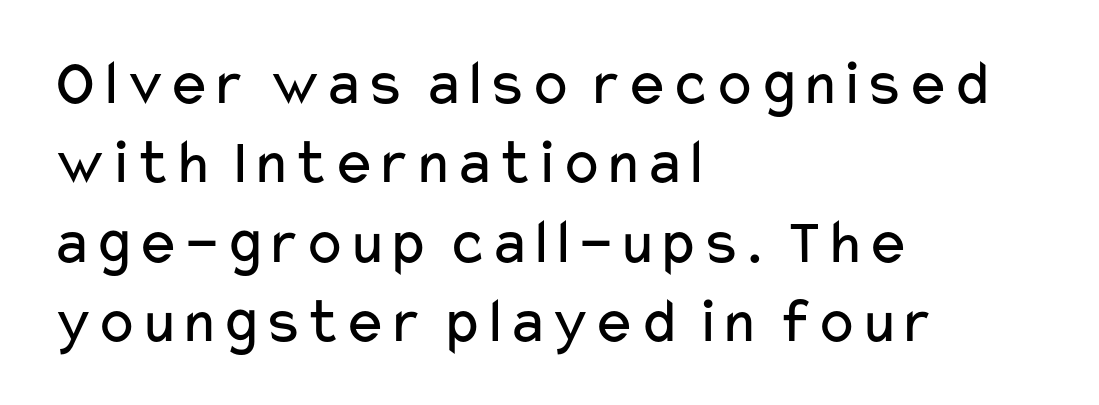
The image shows 65 px regular-weight, wide sans-serif type, upright; set left-aligned, line spacing 1.22x, normal letter spacing, not underlined; low stroke contrast and a medium x-height.
